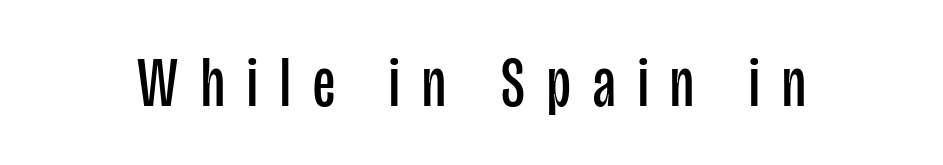
The lettering stays uniformly vertical, giving the passage a roman look. No chunkiness to these letters — they're not bold. How are the letters spaced? Widely, with obvious added tracking. Regarding serifs, this sample does without them. The passage shown is typed in a proportional face where columns would drift. Quick note: underline off.
